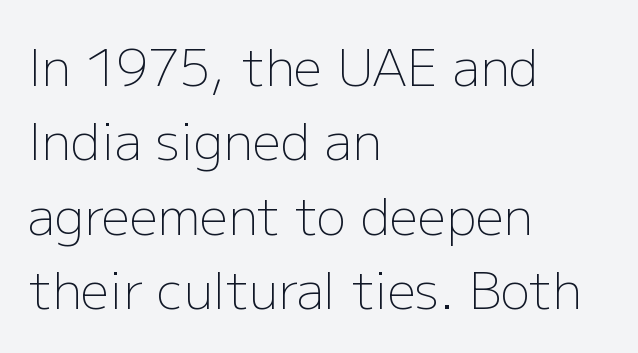
Vertical spacing — default. Quick note: underline off. Italic: no, the glyphs are upright roman. A light-to-regular cut is what we see here.
